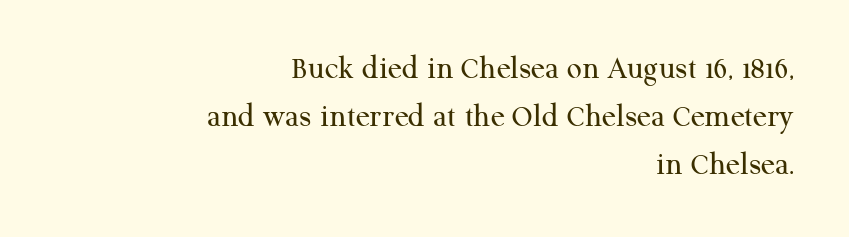
Check under the words: just untouched page. One-word summary of the alignment: right. Heft: none added — not bold. The rendering uses natural spacing where letterforms have individual widths. Leading matches the norm, producing a regular column.
